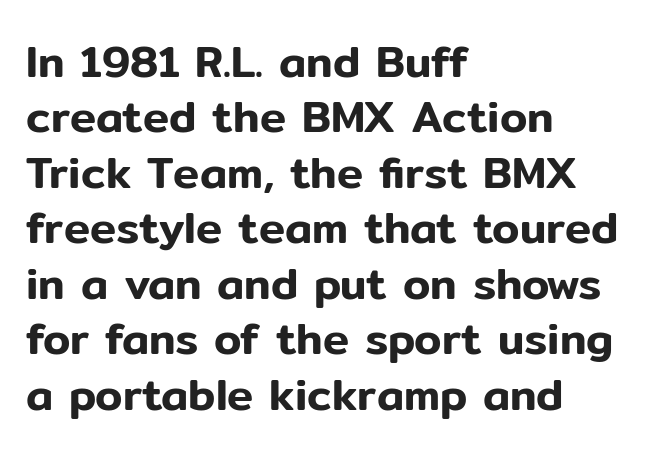
If you drew a line through each stem, it would be perfectly vertical. You can tell from the bare stems that sans-serif type was used. The rendering uses natural spacing where letterforms have individual widths. Caption: standard tracking, unaltered. Short and long lines alike share a common starting point at left. Quick note: underline off.
